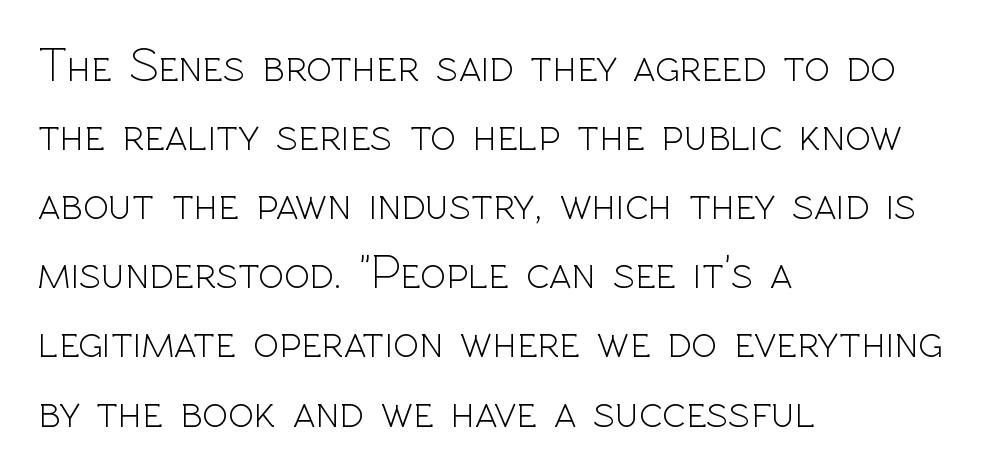
{"serif": "no", "italic": "no", "bold": "no", "weight": "light", "width": "normal", "x_height": "medium", "monospaced": "no", "underline": "no", "align": "left", "line_spacing": "normal", "line_spacing_ratio": 1.44, "letter_spacing": "normal", "letter_spacing_em": 0.0, "glyph_px": 48}
